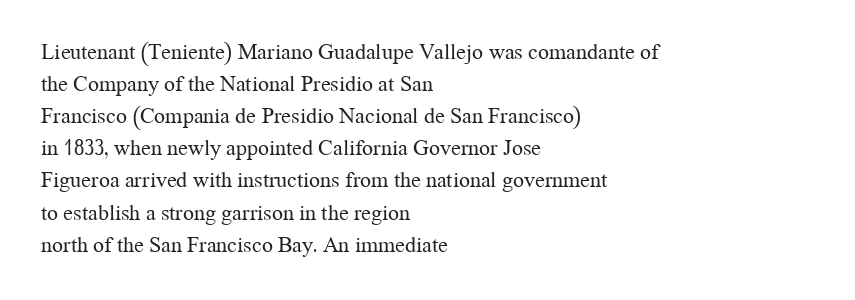
{"italic": "no", "bold": "no", "underline": "no", "align": "left", "line_spacing": "normal", "line_spacing_ratio": 1.46, "letter_spacing": "normal", "letter_spacing_em": 0.0, "glyph_px": 22}
